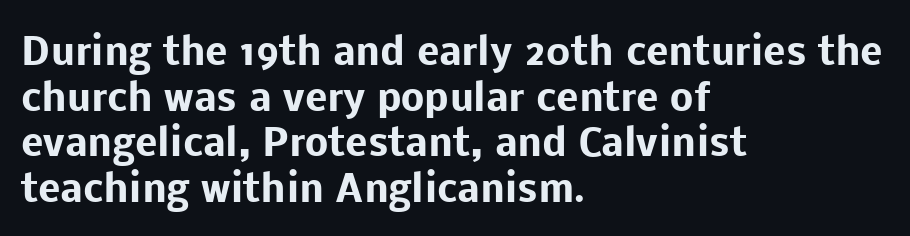
Q: Is the text bold? A: Yes.
Q: Is the text italic (slanted)? A: No, it is upright.
Q: Is the typeface a serif or a sans-serif typeface? A: Sans-serif.
Q: Is the text underlined? A: No.
Q: How is the paragraph aligned? A: Left-aligned.
Q: Is the spacing between letters normal or unusually wide? A: Normal.
Q: Width (condensed, normal, or wide)? A: Normal.
Q: Stroke contrast? A: Low.
Q: x-height? A: Medium.
Q: Monospaced? A: No.
